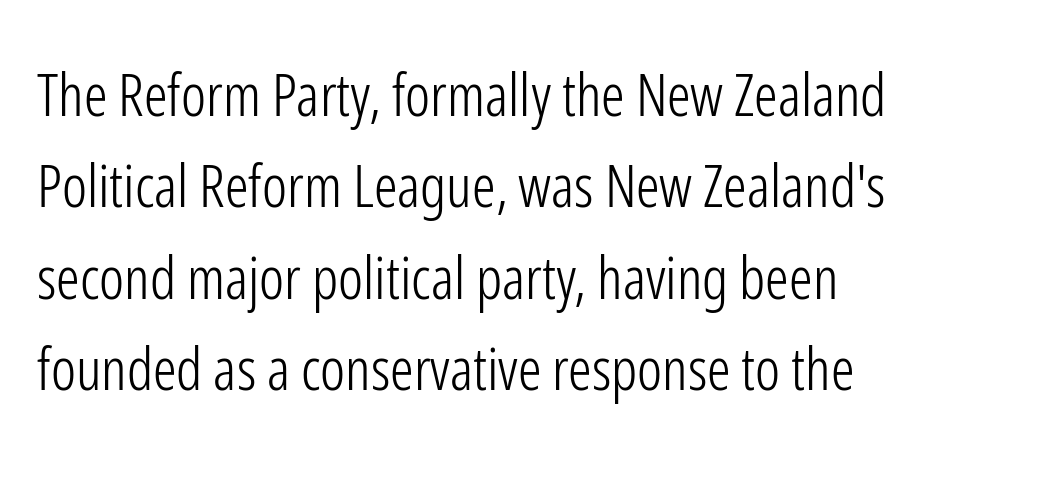
The foot of each line stays bare and open. The specimen reads as upright at a glance. The letters advance in unequal steps, a hallmark of proportional type. Summary of vertical rhythm: regular, with standard interline spacing.
